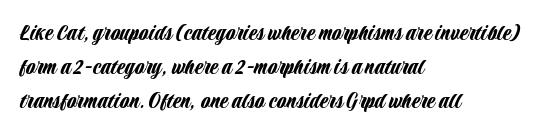
The image shows 24 px text type; set left-aligned, normal line spacing (1.42x), normal letter spacing, not underlined.
